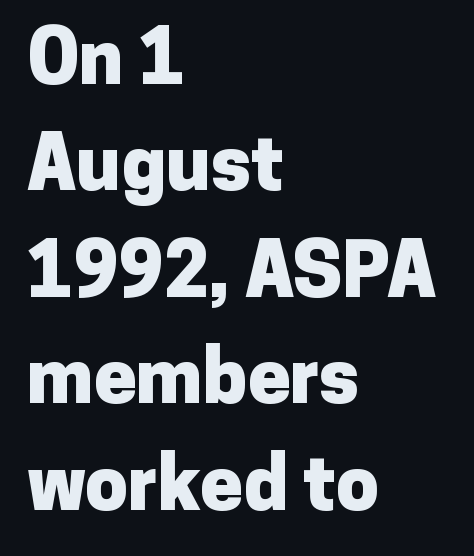
The image shows 76 px heavy sans-serif type, upright; set left-aligned, normal line spacing (1.4x), normal letter spacing, not underlined; low stroke contrast and a medium x-height.
